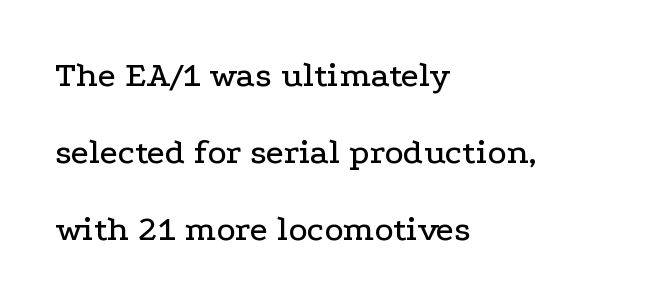
The image shows 36 px wide serif type, upright; set left-aligned, loose line spacing (2.14x), normal letter spacing, not underlined; low stroke contrast and a medium x-height.
